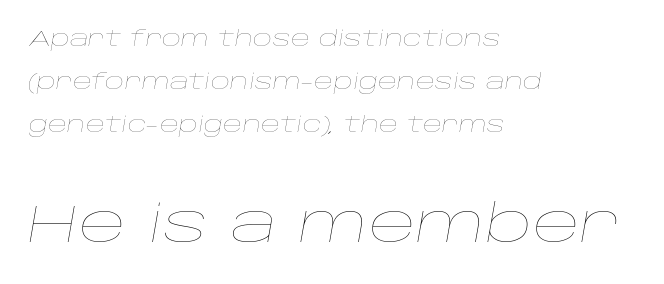
The image shows 52 px thin, wide type, italic (leaning right); set left-aligned, loose line spacing (2.05x), normal letter spacing, not underlined; the second (bottom) block is 2.48x larger; low stroke contrast and a large x-height.
